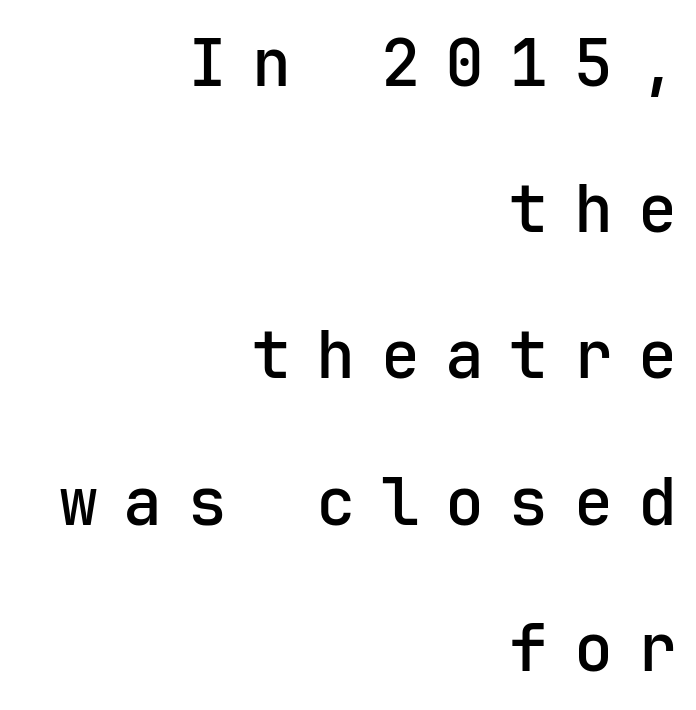
{"serif": "no", "italic": "no", "bold": "semi", "weight": "semibold", "width": "normal", "stroke_contrast": "low", "x_height": "medium", "underline": "no", "align": "right", "line_spacing": "loose", "line_spacing_ratio": 2.25, "letter_spacing": "wide", "letter_spacing_em": 0.39, "glyph_px": 65}
